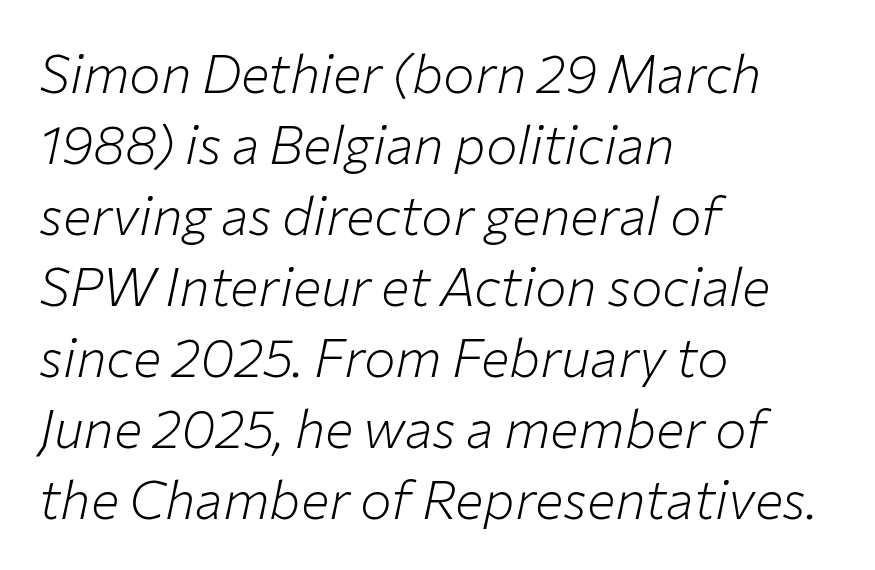
{"italic": "yes", "lean": "right", "slant_degrees": 12, "bold": "no", "weight": "light", "width": "normal", "stroke_contrast": "low", "x_height": "medium", "monospaced": "no", "underline": "no", "align": "left", "line_spacing": "normal", "line_spacing_ratio": 1.34, "letter_spacing": "normal", "letter_spacing_em": 0.0, "glyph_px": 53}
